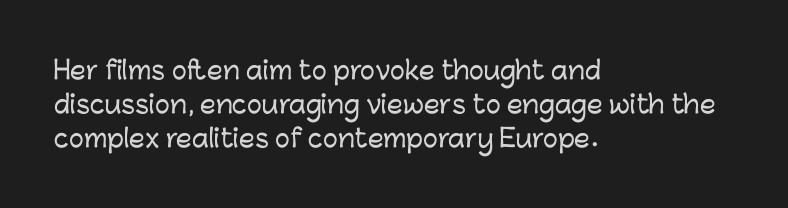
Q: Is the text italic (slanted)? A: No, it is upright.
Q: Is the text underlined? A: No.
Q: How is the paragraph aligned? A: Left-aligned.
Q: Is the spacing between letters normal or unusually wide? A: Normal.
Q: Is the spacing between lines tight, normal or loose? A: Normal.
